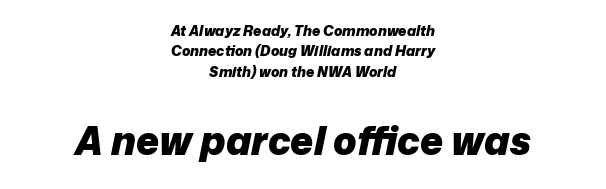
The image shows 39 px heavy type, italic (leaning right); set centered, normal line spacing (1.45x), normal letter spacing, not underlined; the second (bottom) block is 2.79x larger; low stroke contrast and a medium x-height.
